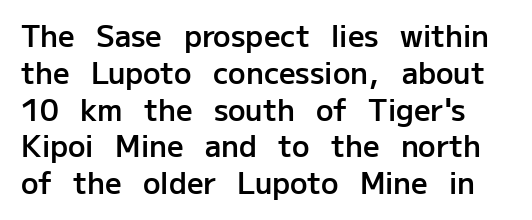
Q: Is the text bold? A: Semi-bold.
Q: Is the text italic (slanted)? A: No, it is upright.
Q: Is the typeface a serif or a sans-serif typeface? A: Sans-serif.
Q: Is the text underlined? A: No.
Q: Is the spacing between letters normal or unusually wide? A: Normal.
Q: Is the spacing between lines tight, normal or loose? A: Normal.
Q: Width (condensed, normal, or wide)? A: Normal.
Q: Stroke contrast? A: Low.
Q: x-height? A: Medium.
Q: Monospaced? A: No.
